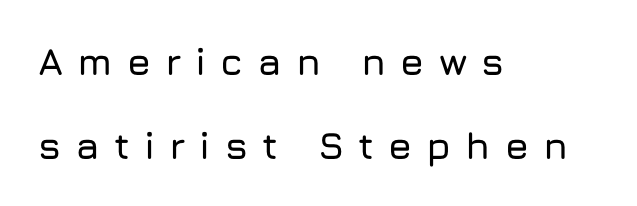
Q: Is the text italic (slanted)? A: No, it is upright.
Q: Is the typeface a serif or a sans-serif typeface? A: Sans-serif.
Q: Is the text underlined? A: No.
Q: How is the paragraph aligned? A: Left-aligned.
Q: Is the spacing between letters normal or unusually wide? A: Unusually wide.
Q: Is the spacing between lines tight, normal or loose? A: Loose.
Q: Width (condensed, normal, or wide)? A: Normal.
Q: Stroke contrast? A: Low.
Q: x-height? A: Medium.
Q: Monospaced? A: No.
